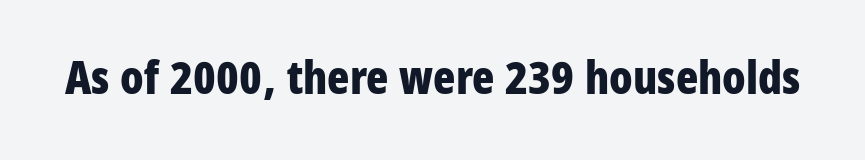
Q: Is the text bold? A: Yes.
Q: Is the text italic (slanted)? A: No, it is upright.
Q: Is the typeface a serif or a sans-serif typeface? A: Sans-serif.
Q: Is the text underlined? A: No.
Q: Is the spacing between letters normal or unusually wide? A: Normal.
Q: Width (condensed, normal, or wide)? A: Condensed.
Q: Stroke contrast? A: Low.
Q: x-height? A: Large.
Q: Monospaced? A: No.
